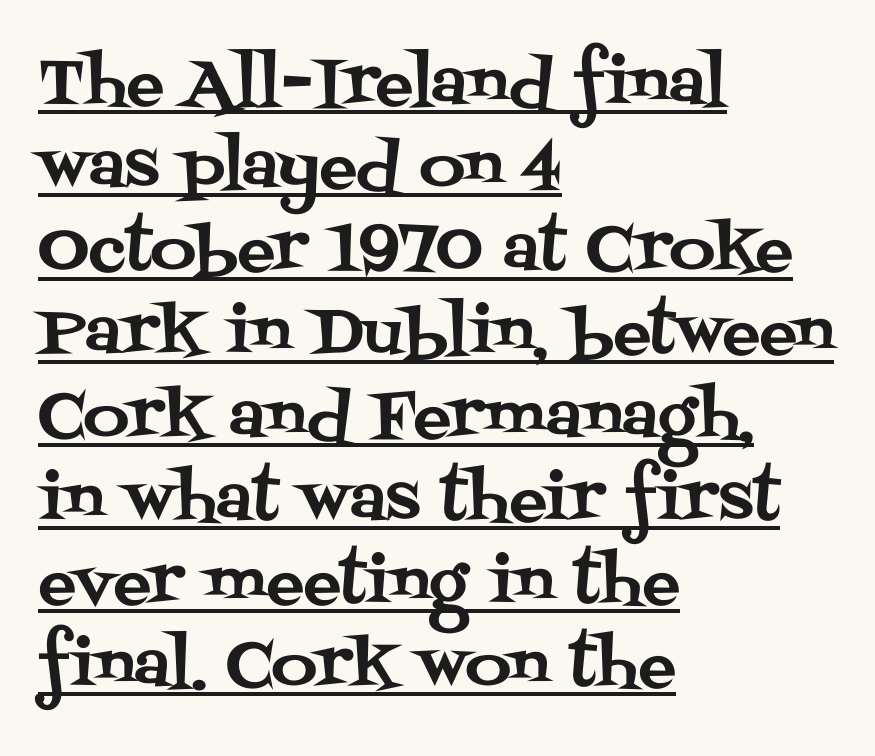
{"serif": "yes", "italic": "no", "width": "normal", "stroke_contrast": "medium", "x_height": "large", "monospaced": "no", "underline": "yes", "align": "left", "line_spacing": "normal", "line_spacing_ratio": 1.32, "letter_spacing": "normal", "letter_spacing_em": 0.0, "glyph_px": 63}
